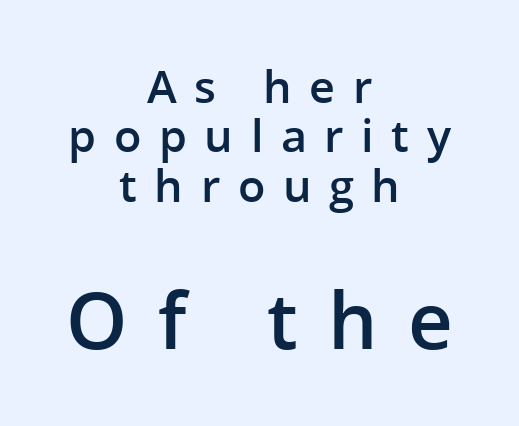
{"serif": "no", "italic": "no", "bold": "semi", "weight": "semibold", "width": "normal", "stroke_contrast": "low", "x_height": "medium", "monospaced": "no", "underline": "no", "align": "center", "line_spacing": "tight", "line_spacing_ratio": 1.1, "letter_spacing": "wide", "letter_spacing_em": 0.39, "larger_block": "second", "size_ratio": 1.73, "glyph_px": 78}
